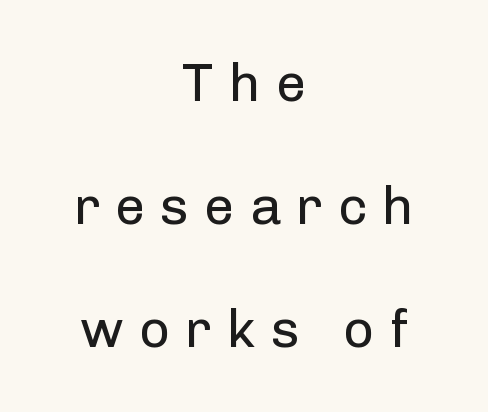
The image shows 54 px regular-weight sans-serif type, upright; set centered, loose line spacing (2.28x), unusually wide letter spacing (+0.28 em), not underlined; low stroke contrast and a medium x-height.
